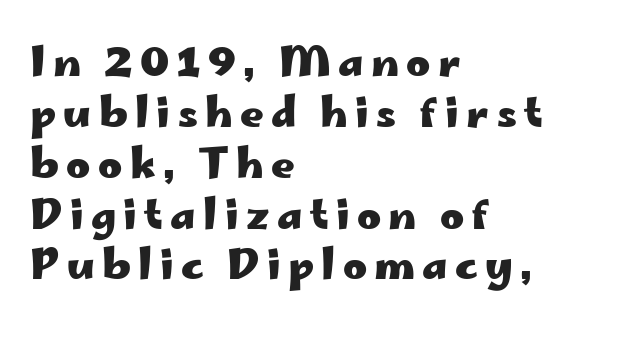
Q: Is the text bold? A: Yes.
Q: Is the text italic (slanted)? A: No, it is upright.
Q: Is the typeface a serif or a sans-serif typeface? A: Sans-serif.
Q: Is the text underlined? A: No.
Q: How is the paragraph aligned? A: Left-aligned.
Q: Width (condensed, normal, or wide)? A: Wide.
Q: Stroke contrast? A: Low.
Q: x-height? A: Small.
Q: Monospaced? A: No.
